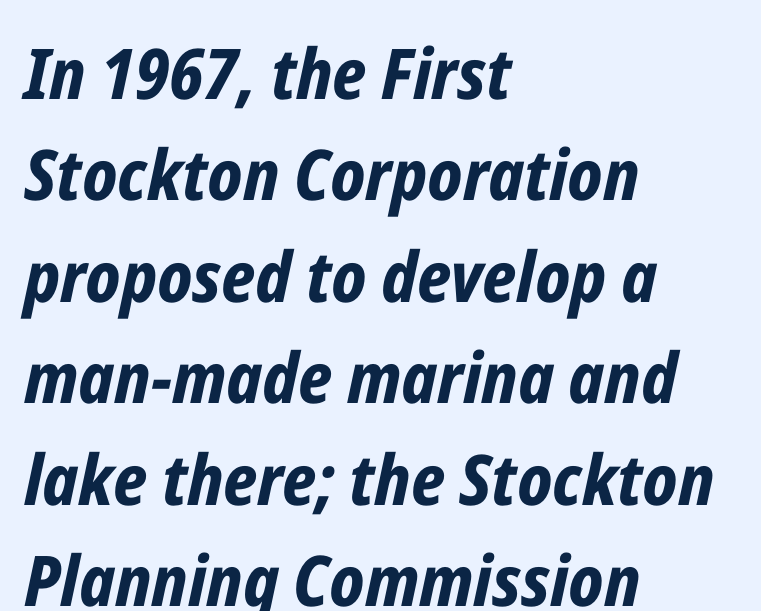
Q: Is the text bold? A: Yes.
Q: Is the text italic (slanted)? A: Yes, it leans right by about 12 degrees.
Q: Is the text underlined? A: No.
Q: How is the paragraph aligned? A: Left-aligned.
Q: Is the spacing between letters normal or unusually wide? A: Normal.
Q: Is the spacing between lines tight, normal or loose? A: Normal.
Q: Width (condensed, normal, or wide)? A: Condensed.
Q: Stroke contrast? A: Low.
Q: x-height? A: Medium.
Q: Monospaced? A: No.
